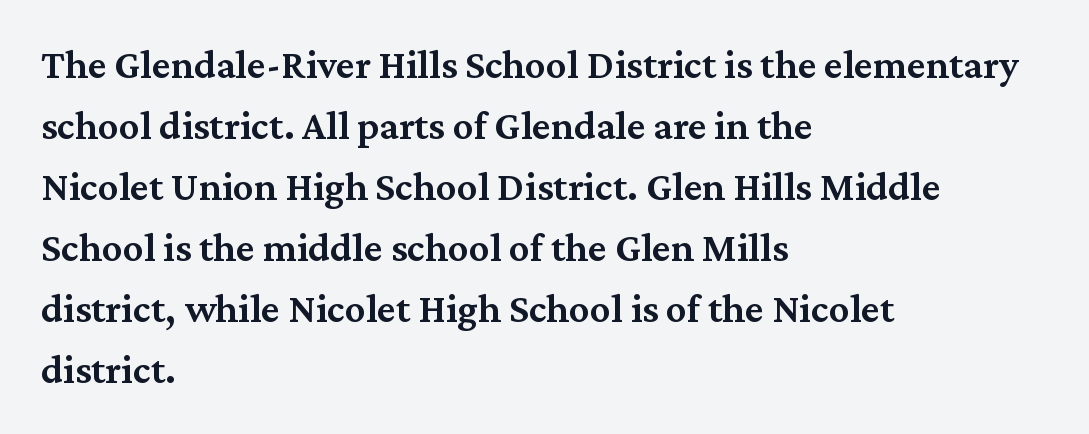
Successive baselines arrive at the customary interval. Horizontal alignment here is leftward, the default for most running prose. Weight: semibold (demi). Lines of text with bare space underneath. Varying glyph widths throughout — classic text-font behaviour.
